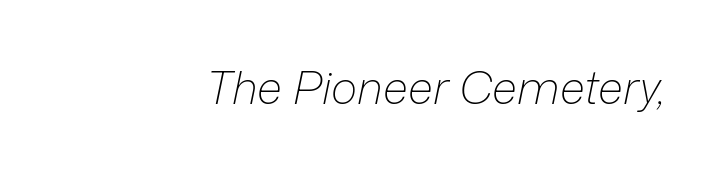
Q: Is the text bold? A: No.
Q: Is the text italic (slanted)? A: Yes, it leans right by about 12 degrees.
Q: Is the text underlined? A: No.
Q: Is the spacing between letters normal or unusually wide? A: Normal.
Q: Width (condensed, normal, or wide)? A: Normal.
Q: Stroke contrast? A: Low.
Q: x-height? A: Medium.
Q: Monospaced? A: No.
